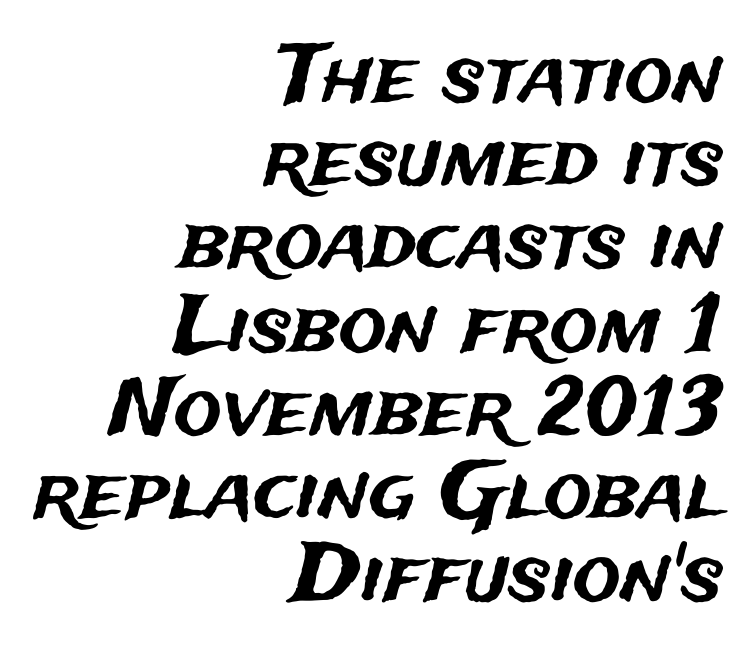
The image shows 80 px sans-serif type; set right-aligned, tight line spacing (1.04x), normal letter spacing, not underlined; medium stroke contrast and a medium x-height.
